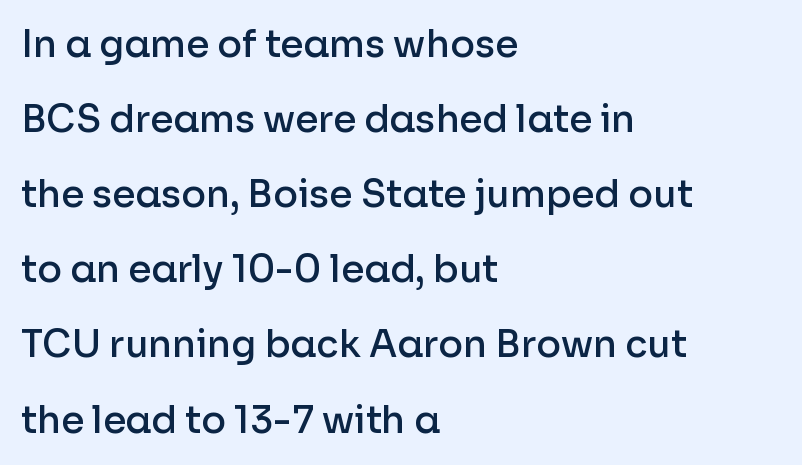
This is moderately heavy type, rendered in semibold. This rendering features lettering with no underline. The tracking reads as untouched default to a designer's eye. The face used here is a sans, in the tradition of grotesques and geometrics.
